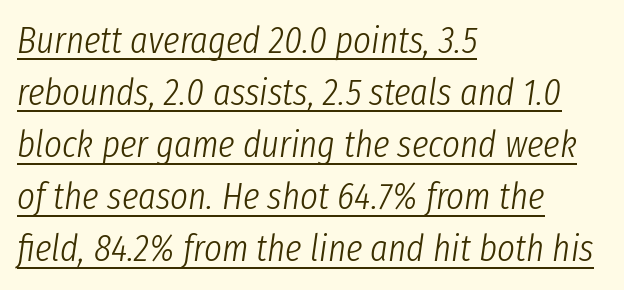
The image shows 38 px light, condensed type, italic (leaning right); set left-aligned, normal line spacing (1.37x), normal letter spacing, underlined; low stroke contrast and a medium x-height.
